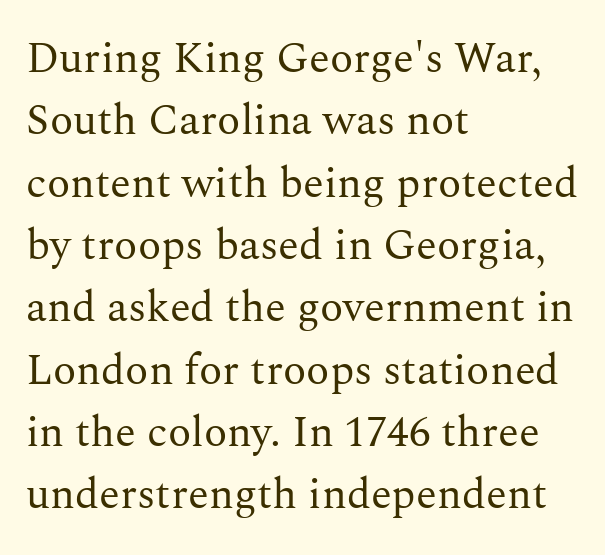
Q: Is the text bold? A: No.
Q: Is the text italic (slanted)? A: No, it is upright.
Q: Is the typeface a serif or a sans-serif typeface? A: Serif.
Q: Is the text underlined? A: No.
Q: How is the paragraph aligned? A: Left-aligned.
Q: Is the spacing between letters normal or unusually wide? A: Normal.
Q: Is the spacing between lines tight, normal or loose? A: Normal.
Q: Width (condensed, normal, or wide)? A: Normal.
Q: Stroke contrast? A: Medium.
Q: x-height? A: Medium.
Q: Monospaced? A: No.
